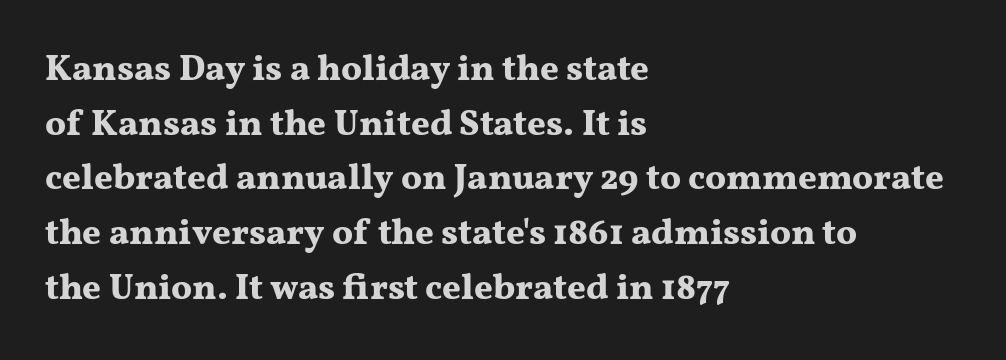
{"serif": "yes", "italic": "no", "bold": "yes", "weight": "bold", "width": "wide", "stroke_contrast": "medium", "x_height": "medium", "monospaced": "no", "underline": "no", "align": "left", "line_spacing": "normal", "line_spacing_ratio": 1.52, "letter_spacing": "normal", "letter_spacing_em": 0.0, "glyph_px": 36}
